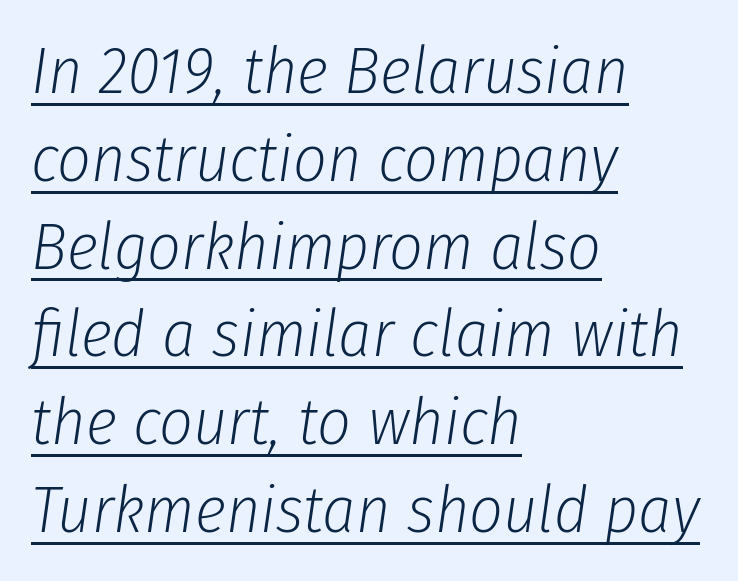
Q: Is the text bold? A: No.
Q: Is the text italic (slanted)? A: Yes, it leans right by about 8 degrees.
Q: Is the text underlined? A: Yes.
Q: How is the paragraph aligned? A: Left-aligned.
Q: Is the spacing between letters normal or unusually wide? A: Normal.
Q: Is the spacing between lines tight, normal or loose? A: Normal.
Q: Width (condensed, normal, or wide)? A: Condensed.
Q: Stroke contrast? A: Low.
Q: x-height? A: Medium.
Q: Monospaced? A: No.
